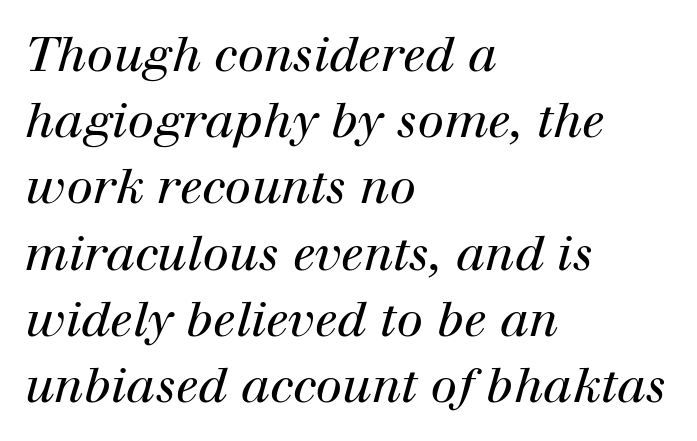
The image shows 48 px regular-weight serif type, italic (leaning right); set left-aligned, normal line spacing (1.38x), normal letter spacing, not underlined; high stroke contrast and a medium x-height.
